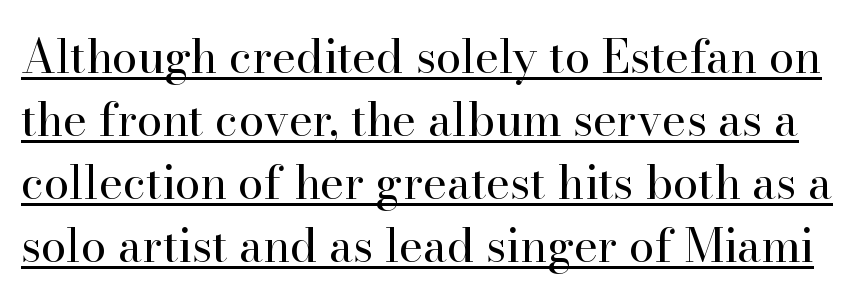
{"serif": "yes", "italic": "no", "bold": "no", "weight": "regular", "width": "normal", "stroke_contrast": "high", "x_height": "small", "monospaced": "no", "underline": "yes", "line_spacing": "normal", "line_spacing_ratio": 1.37, "letter_spacing": "normal", "letter_spacing_em": 0.0, "glyph_px": 46}
